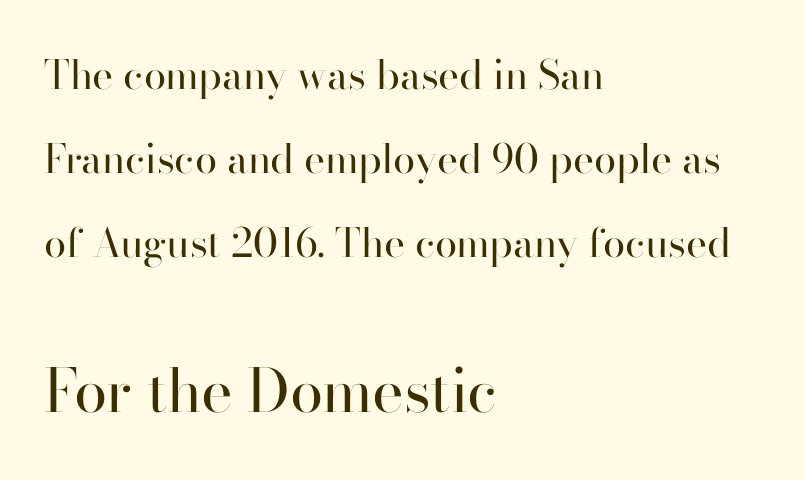
The font is comparable to plain body text, perhaps lighter. Unlike italic type, these characters show no tilt at all. This rendering features lettering with no underline. Look at the tracking — it's just the regular setting, nothing added. A typesetter would label this face a serif. Here the designer chose a conventional face with non-uniform glyph widths.
